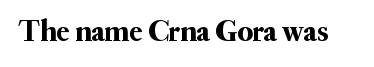
Compared with typical body copy, the letter spacing here is the same. The area under the type is left untouched. The passage shown is typeset with a serif family. Do the characters align in a grid? No, the font is proportional. Tall strokes in this sample are plumb rather than angled.
